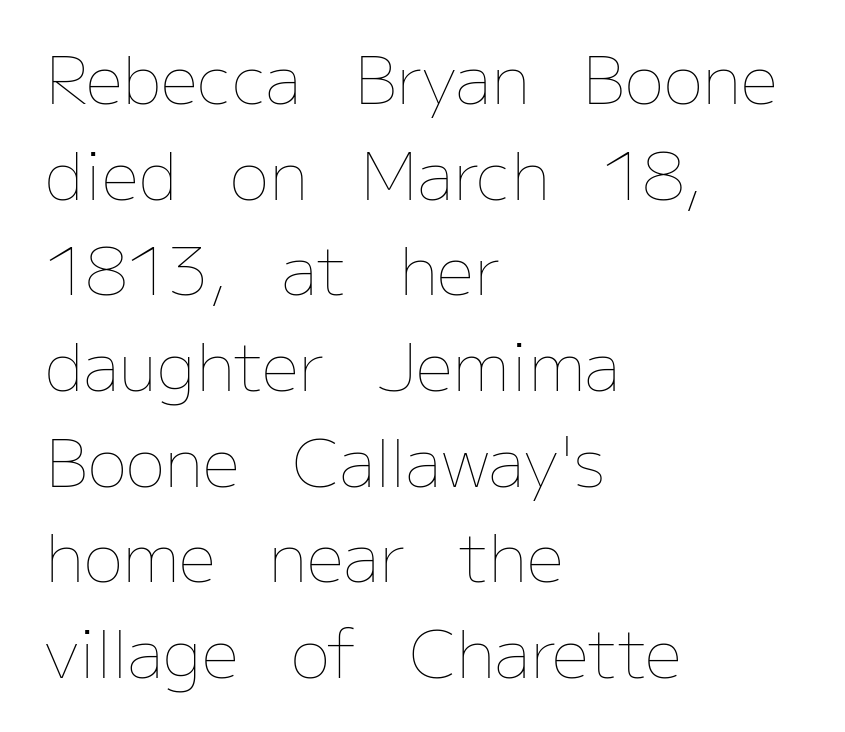
Q: Is the text bold? A: No.
Q: Is the text italic (slanted)? A: No, it is upright.
Q: Is the text underlined? A: No.
Q: How is the paragraph aligned? A: Left-aligned.
Q: Is the spacing between letters normal or unusually wide? A: Normal.
Q: Is the spacing between lines tight, normal or loose? A: Normal.
Q: Width (condensed, normal, or wide)? A: Normal.
Q: Stroke contrast? A: Low.
Q: x-height? A: Medium.
Q: Monospaced? A: No.
